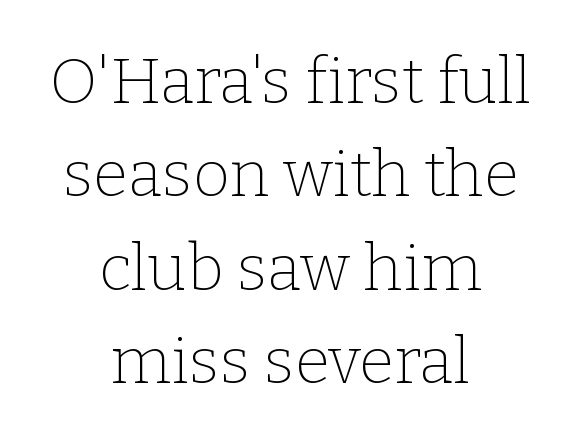
Q: Is the text bold? A: No.
Q: Is the text italic (slanted)? A: No, it is upright.
Q: Is the typeface a serif or a sans-serif typeface? A: Serif.
Q: Is the text underlined? A: No.
Q: How is the paragraph aligned? A: Centered.
Q: Is the spacing between letters normal or unusually wide? A: Normal.
Q: Is the spacing between lines tight, normal or loose? A: Normal.
Q: Width (condensed, normal, or wide)? A: Normal.
Q: Stroke contrast? A: Low.
Q: x-height? A: Medium.
Q: Monospaced? A: No.
